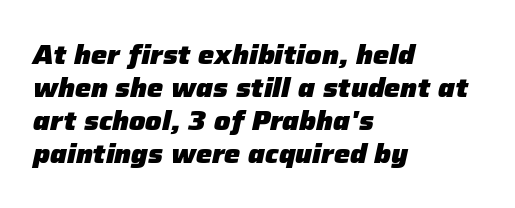
{"italic": "yes", "lean": "right", "slant_degrees": 12, "bold": "yes", "underline": "no", "align": "left", "line_spacing_ratio": 1.22, "letter_spacing": "normal", "letter_spacing_em": 0.0, "glyph_px": 27}
